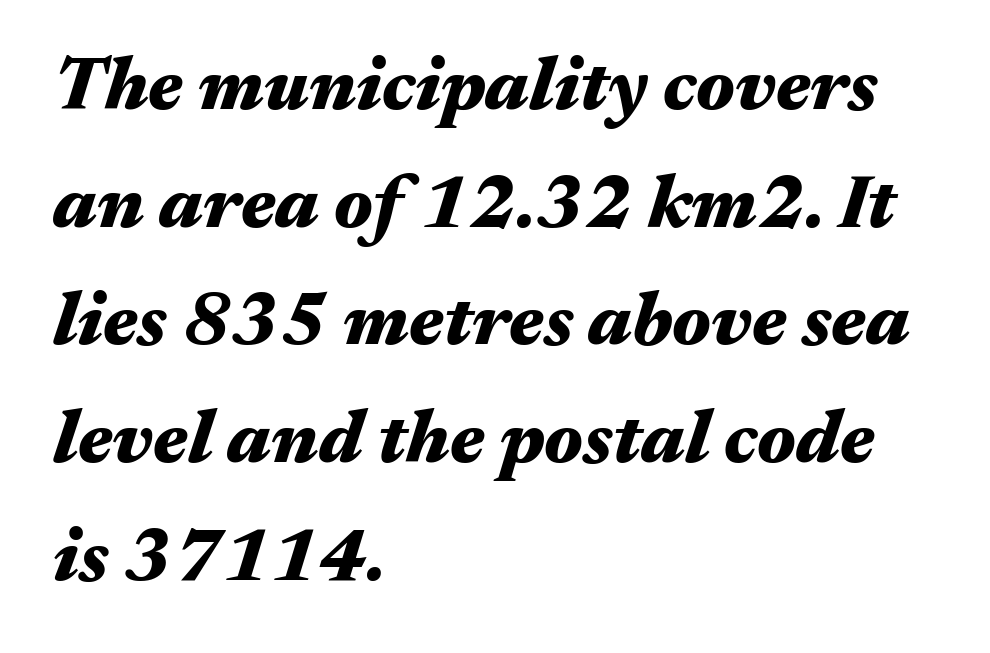
The image shows 75 px heavy, wide type, italic (leaning right); set left-aligned, normal line spacing (1.57x), normal letter spacing, not underlined; medium stroke contrast and a medium x-height.
